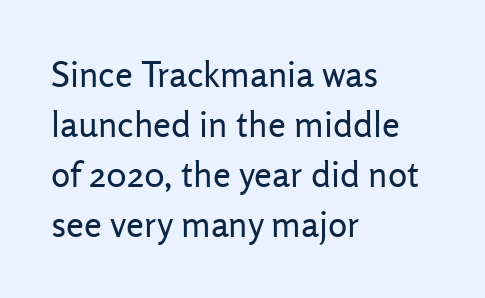
If you drew a line through each stem, it would be perfectly vertical. The passage shown is typeset with a sans-serif family. Leading: standard. Weight: not bold — regular or lighter. The passage is arranged the way most books set body copy — flush left. Bare-footed words on every line.
